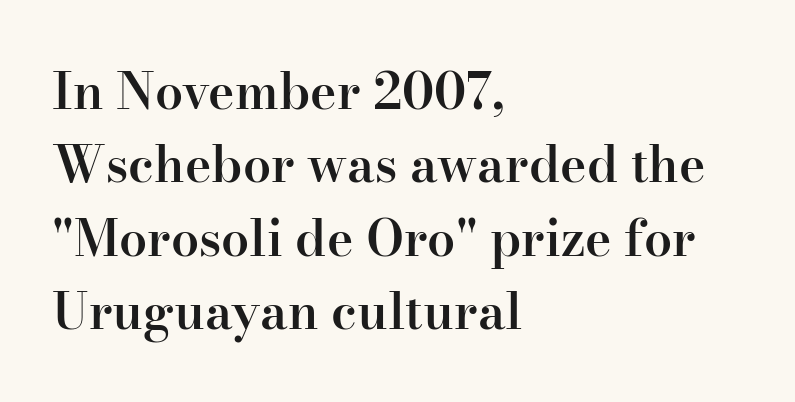
Compared with an ordinary text face, these strokes are moderately heavier — a semibold. Style check: upright. Check the space under the baseline: it is left empty. Leading matches the norm, producing a regular column. These lines are rendered in a variable-pitch font. There is no visible air inserted between adjacent glyphs.
